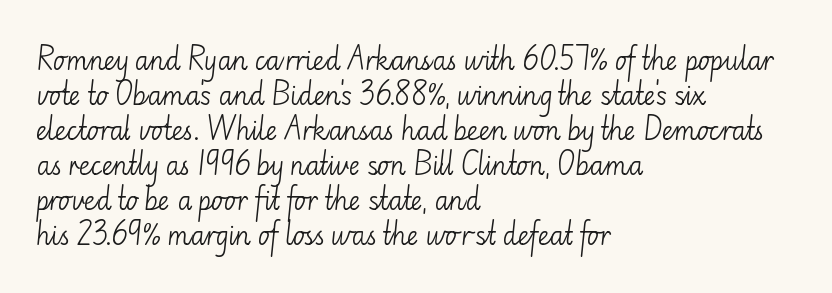
Nobody drew a line under any word here. The passage is arranged the way most books set body copy — flush left. Is the stroke heavy? The answer is a plain regular-or-lighter. Nobody touched the tracking dial on this one. The space between consecutive lines is moderate.
